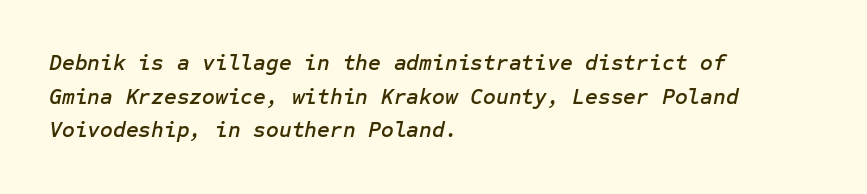
The image shows 22 px text type, italic (leaning right); set left-aligned, normal line spacing (1.53x), normal letter spacing, not underlined.
